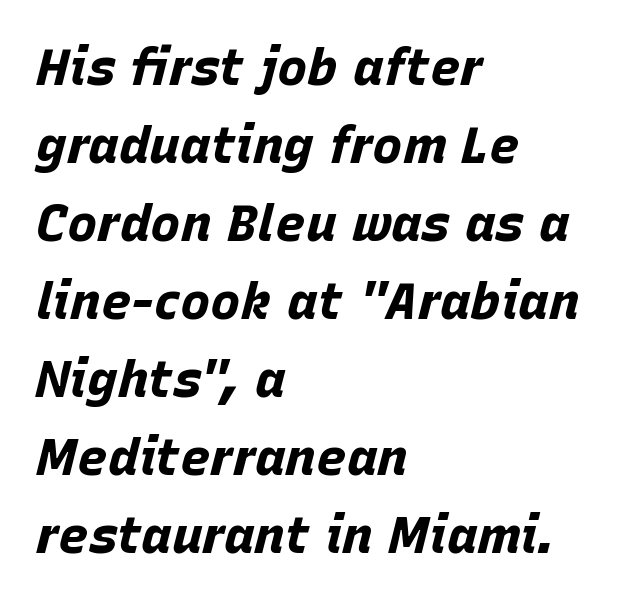
Q: Is the text bold? A: Yes.
Q: Is the text italic (slanted)? A: Yes, it leans right by about 15 degrees.
Q: Is the text underlined? A: No.
Q: How is the paragraph aligned? A: Left-aligned.
Q: Is the spacing between letters normal or unusually wide? A: Normal.
Q: Is the spacing between lines tight, normal or loose? A: Normal.
Q: Width (condensed, normal, or wide)? A: Normal.
Q: Stroke contrast? A: Low.
Q: x-height? A: Large.
Q: Monospaced? A: No.
